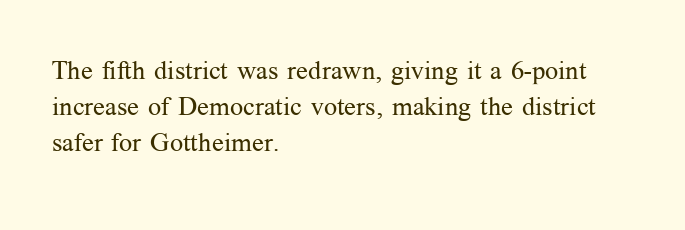
The image shows 26 px text type, upright; set left-aligned, normal line spacing (1.38x), normal letter spacing, not underlined.
